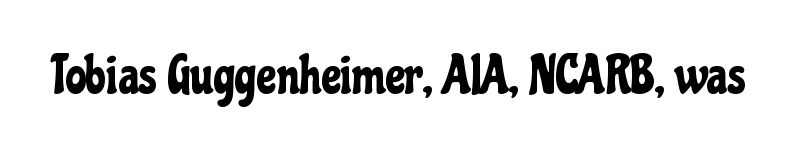
{"serif": "no", "italic": "no", "width": "condensed", "stroke_contrast": "low", "x_height": "medium", "monospaced": "no", "underline": "no", "letter_spacing": "normal", "letter_spacing_em": 0.0, "glyph_px": 53}
